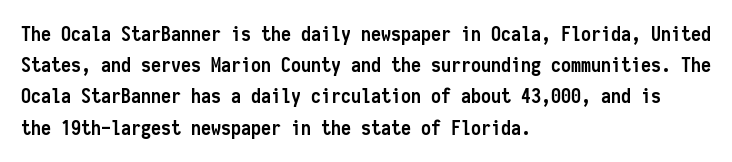
Q: Is the text bold? A: Yes.
Q: Is the text italic (slanted)? A: No, it is upright.
Q: Is the text underlined? A: No.
Q: How is the paragraph aligned? A: Left-aligned.
Q: Is the spacing between letters normal or unusually wide? A: Normal.
Q: Is the spacing between lines tight, normal or loose? A: Normal.
